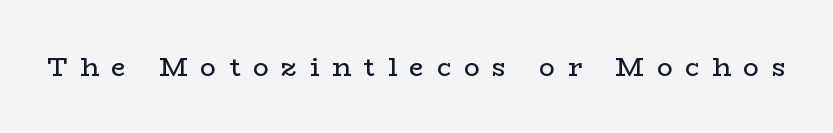
The image shows 26 px text type, upright; set unusually wide letter spacing (+0.49 em), not underlined.
